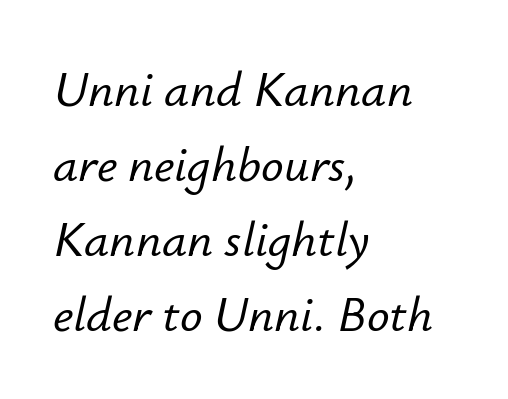
Glance below the letters and you will spot only blank space. One glance says typical: line gaps are just what's usual. The passage shown has conventional tracking throughout. A classic flush-left, rag-right setting is used for this passage. Slanted lettering throughout. These lines are rendered in a variable-pitch font.
